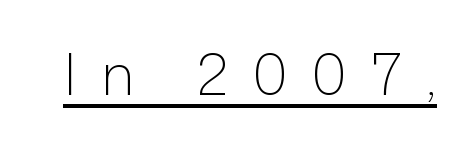
Q: Is the text bold? A: No.
Q: Is the text italic (slanted)? A: No, it is upright.
Q: Is the typeface a serif or a sans-serif typeface? A: Sans-serif.
Q: Is the text underlined? A: Yes.
Q: Is the spacing between letters normal or unusually wide? A: Unusually wide.
Q: Width (condensed, normal, or wide)? A: Normal.
Q: Stroke contrast? A: Low.
Q: x-height? A: Medium.
Q: Monospaced? A: No.
